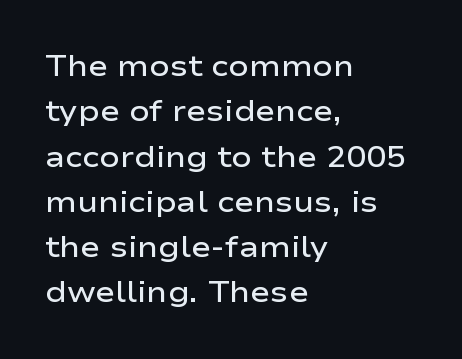
The image shows 30 px semibold, wide sans-serif type, upright; set left-aligned, normal line spacing (1.51x), normal letter spacing, not underlined; low stroke contrast and a medium x-height.
